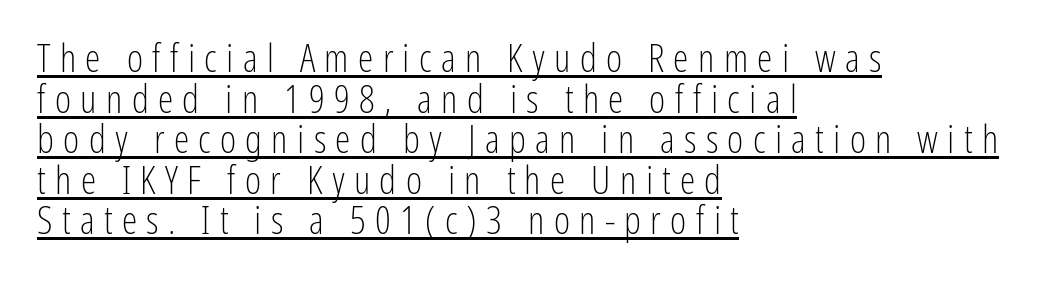
Q: Is the text bold? A: No.
Q: Is the text italic (slanted)? A: No, it is upright.
Q: Is the typeface a serif or a sans-serif typeface? A: Sans-serif.
Q: Is the text underlined? A: Yes.
Q: How is the paragraph aligned? A: Left-aligned.
Q: Is the spacing between letters normal or unusually wide? A: Unusually wide.
Q: Is the spacing between lines tight, normal or loose? A: Tight.
Q: Width (condensed, normal, or wide)? A: Condensed.
Q: Stroke contrast? A: Low.
Q: x-height? A: Medium.
Q: Monospaced? A: No.
